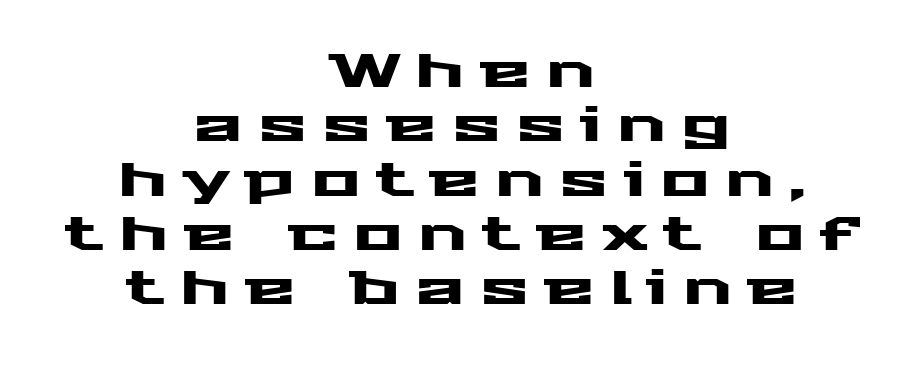
The image shows 46 px wide sans-serif type, upright; set centered, line spacing 1.18x, unusually wide letter spacing (+0.33 em), not underlined; medium stroke contrast and a medium x-height.
